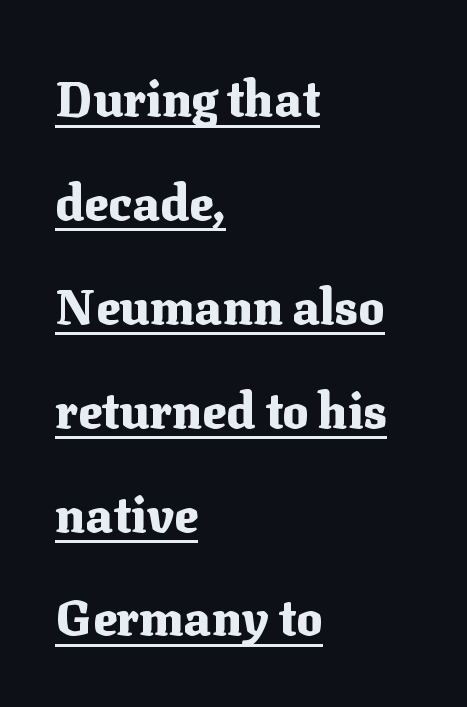
Q: Is the text bold? A: Yes.
Q: Is the text italic (slanted)? A: No, it is upright.
Q: Is the typeface a serif or a sans-serif typeface? A: Serif.
Q: Is the text underlined? A: Yes.
Q: How is the paragraph aligned? A: Left-aligned.
Q: Is the spacing between letters normal or unusually wide? A: Normal.
Q: Is the spacing between lines tight, normal or loose? A: Loose.
Q: Width (condensed, normal, or wide)? A: Normal.
Q: Stroke contrast? A: Medium.
Q: x-height? A: Medium.
Q: Monospaced? A: No.
